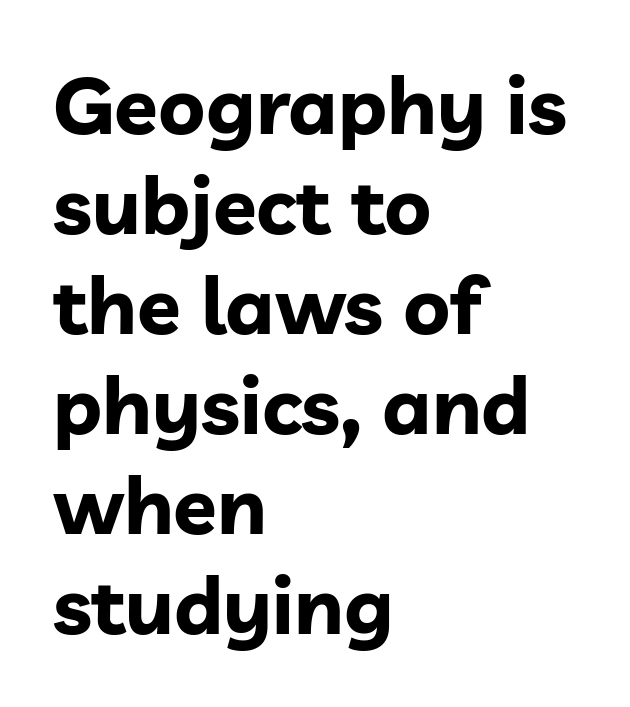
Think of a printed novel: that variable character pitch is what you see here. The block of text has a typical density, with ordinary space between rows. A full-strength bold gives these letters their thick strokes. Stroke terminals: plain, sans-serif.
